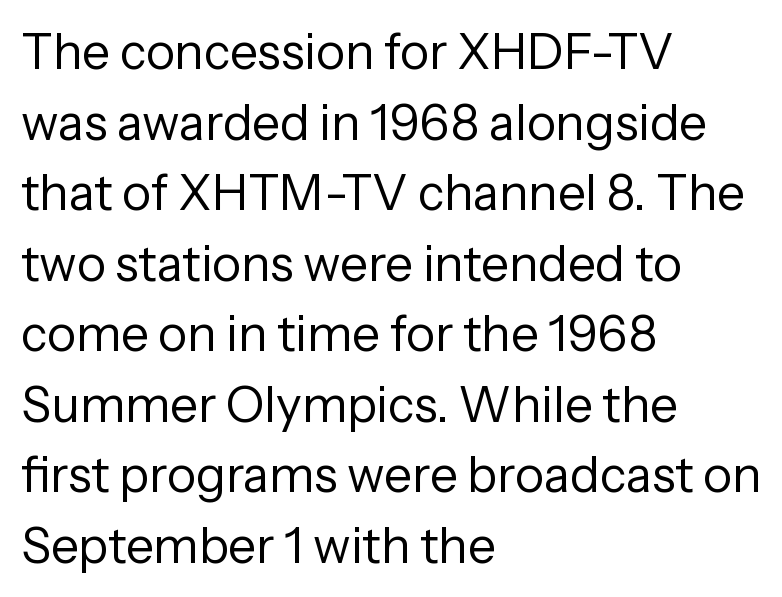
Q: Is the text bold? A: No.
Q: Is the text italic (slanted)? A: No, it is upright.
Q: Is the typeface a serif or a sans-serif typeface? A: Sans-serif.
Q: Is the text underlined? A: No.
Q: How is the paragraph aligned? A: Left-aligned.
Q: Is the spacing between letters normal or unusually wide? A: Normal.
Q: Is the spacing between lines tight, normal or loose? A: Normal.
Q: Width (condensed, normal, or wide)? A: Normal.
Q: Stroke contrast? A: Low.
Q: x-height? A: Medium.
Q: Monospaced? A: No.
